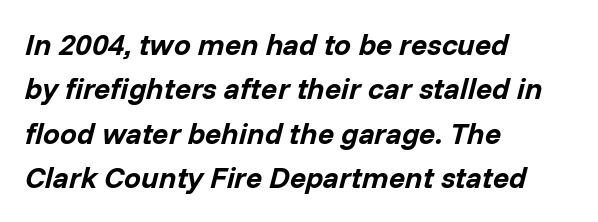
The image shows 30 px bold type, italic (leaning right); set left-aligned, normal line spacing (1.48x), normal letter spacing, not underlined; low stroke contrast and a medium x-height.
